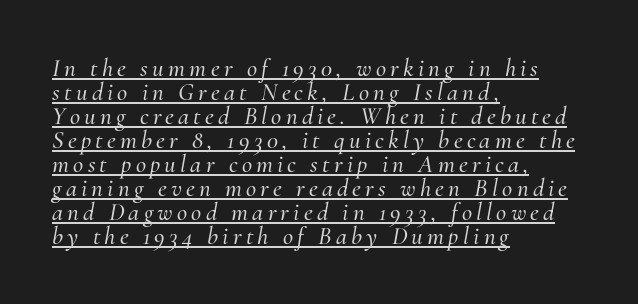
Q: Is the text italic (slanted)? A: Yes, it leans right by about 10 degrees.
Q: Is the text underlined? A: Yes.
Q: How is the paragraph aligned? A: Left-aligned.
Q: Is the spacing between lines tight, normal or loose? A: Tight.
